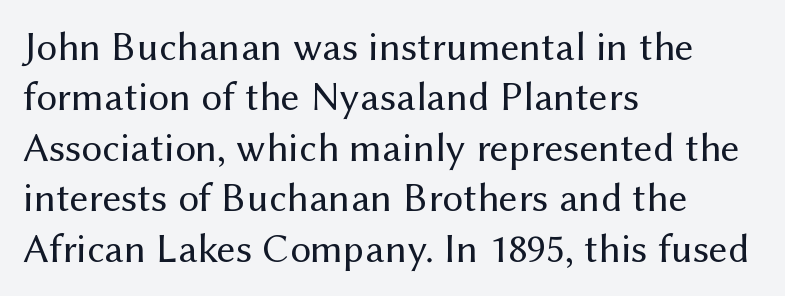
Is this a fixed-width face? No — the glyphs have proportional, varying widths. Heft: none added — not bold. If you drew a ruler down the left edge, every line would touch it. Characters remain perfectly vertical along every line. The gaps between neighbouring characters are ordinary and unremarkable. These lines are composed in type without serifs.
